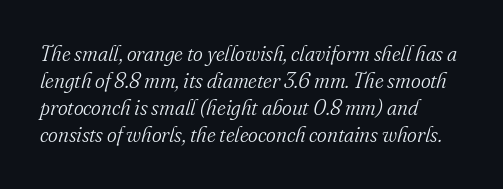
The foot of each line stays bare and open. Short note: letters normally spaced. The weight would be labelled regular, book, light, or lighter still. Honestly, the row spacing looks completely unremarkable. Is the block centered? No — it sits flush against the left margin.
